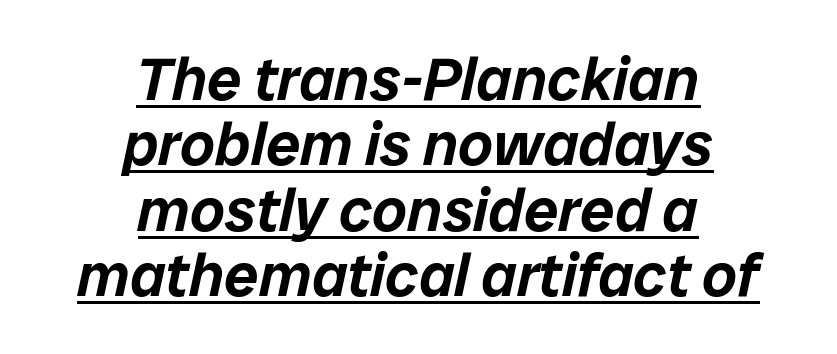
The image shows 61 px text type, italic (leaning right); set centered, tight line spacing (1.07x), normal letter spacing, underlined; low stroke contrast and a medium x-height.
